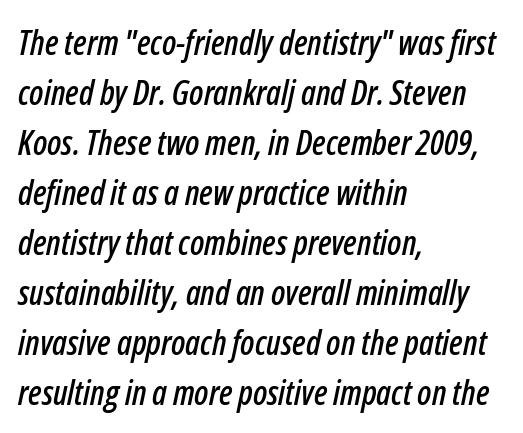
Typeset ragged right — the left edge is the straight one. Each letter keeps its own natural width here, so spacing adapts to shape. The zone under the glyphs is completely vacant. In terms of leading, this rendering sits right in the middle. Default kerning and tracking; the words read as compact shapes.
